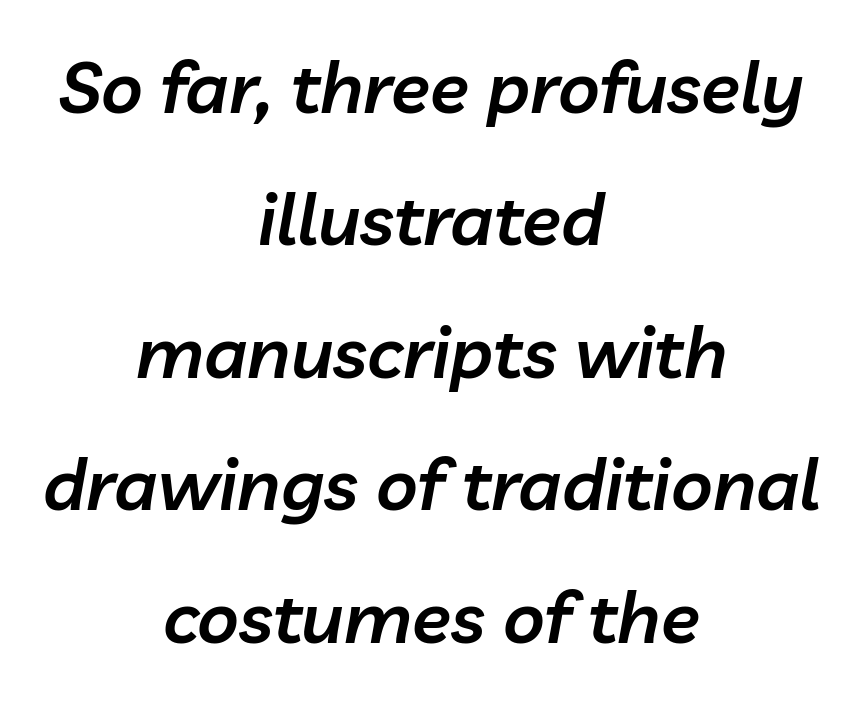
{"italic": "yes", "lean": "right", "slant_degrees": 10, "bold": "semi", "weight": "semibold", "width": "normal", "stroke_contrast": "low", "x_height": "medium", "monospaced": "no", "underline": "no", "align": "center", "line_spacing_ratio": 1.84, "letter_spacing": "normal", "letter_spacing_em": 0.0, "glyph_px": 72}
